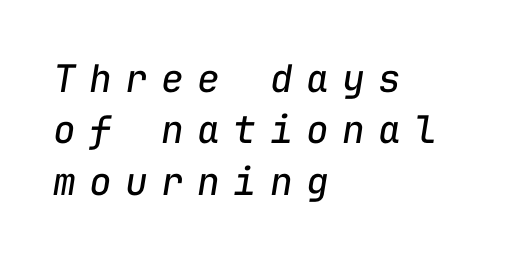
{"italic": "yes", "lean": "right", "slant_degrees": 9, "bold": "no", "weight": "regular", "width": "normal", "stroke_contrast": "low", "x_height": "medium", "monospaced": "yes", "underline": "no", "align": "left", "line_spacing": "normal", "line_spacing_ratio": 1.35, "letter_spacing": "wide", "letter_spacing_em": 0.35, "glyph_px": 38}
